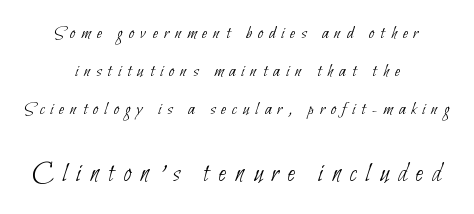
{"serif": "no", "bold": "no", "weight": "thin", "width": "condensed", "stroke_contrast": "low", "x_height": "small", "monospaced": "no", "underline": "no", "align": "center", "line_spacing": "loose", "line_spacing_ratio": 1.99, "letter_spacing": "wide", "letter_spacing_em": 0.32, "larger_block": "second", "size_ratio": 1.47, "glyph_px": 28}
